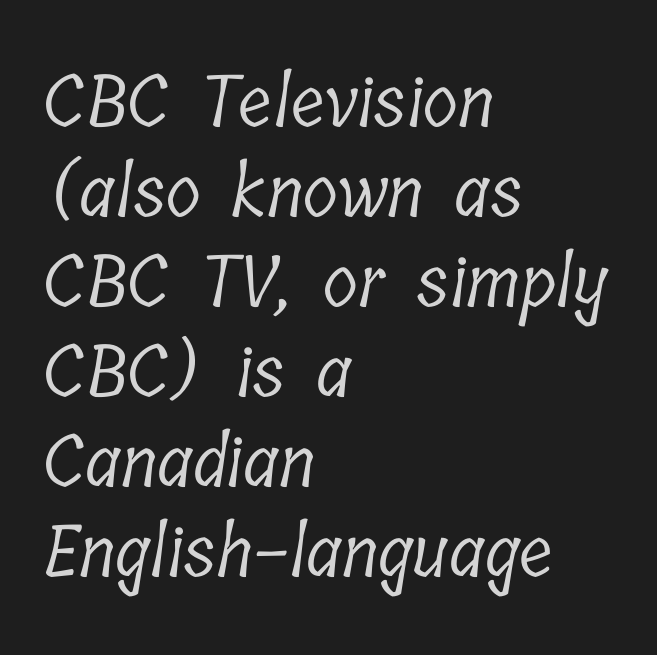
The image shows 72 px light, condensed serif type; set left-aligned, normal line spacing (1.25x), normal letter spacing, not underlined; low stroke contrast and a medium x-height.
